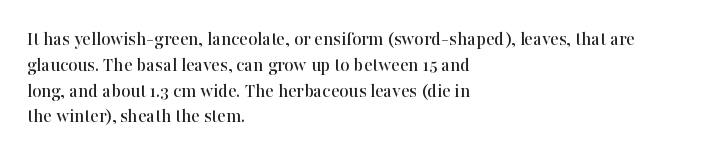
The image shows 20 px text type, upright; set left-aligned, normal line spacing (1.29x), normal letter spacing, not underlined.
